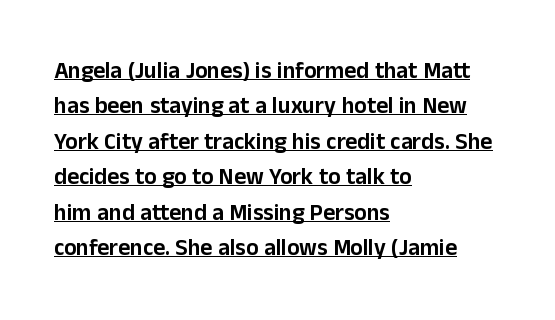
The image shows 23 px text type, upright; set left-aligned, normal line spacing (1.54x), normal letter spacing, underlined.
